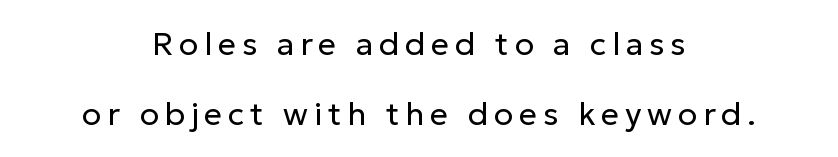
Visually the block forms a symmetrical silhouette, jagged on both flanks. What kind of face is this? One without serifs — a sans. Airy leading. Proportional: the letters do not fall into vertical columns. The weight would be labelled regular, book, light, or lighter still. Does the lettering tilt? It doesn't — this is upright.
